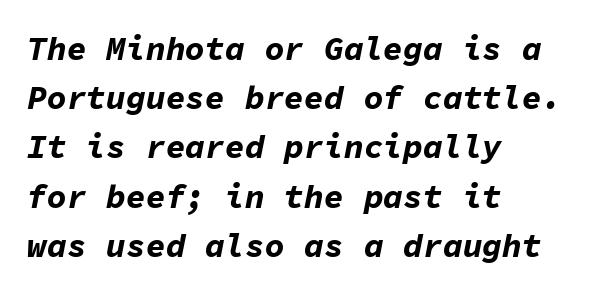
This block has exactly the height ordinary leading produces. Letter spacing: default. Rule under the text: the space is simply empty. How heavy is the stroke? Heavy — this is a bold.
